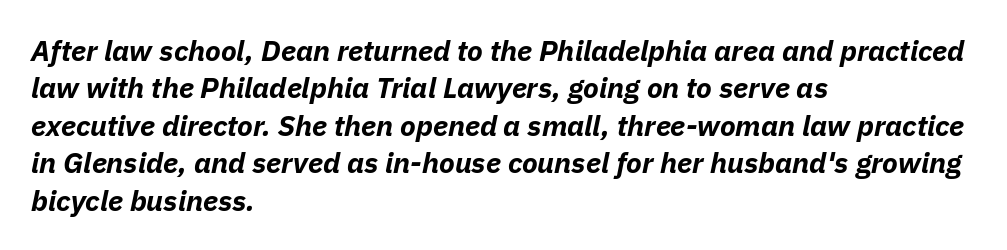
{"italic": "yes", "lean": "right", "slant_degrees": 11, "bold": "yes", "weight": "bold", "width": "normal", "stroke_contrast": "low", "x_height": "medium", "monospaced": "no", "underline": "no", "align": "left", "line_spacing": "normal", "line_spacing_ratio": 1.29, "letter_spacing": "normal", "letter_spacing_em": 0.0, "glyph_px": 29}
